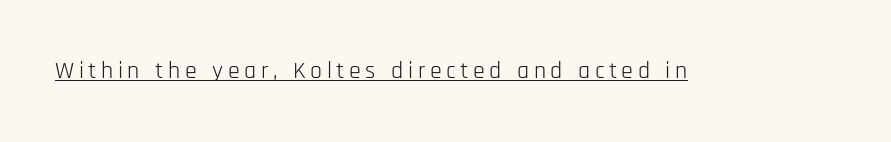
Q: Is the text bold? A: No.
Q: Is the text italic (slanted)? A: No, it is upright.
Q: Is the text underlined? A: Yes.
